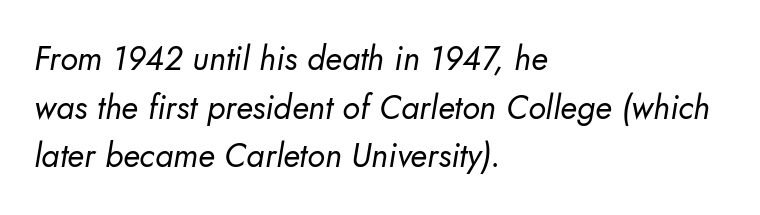
The image shows 33 px regular-weight sans-serif type; set left-aligned, normal line spacing (1.47x), normal letter spacing, not underlined; low stroke contrast and a small x-height.
